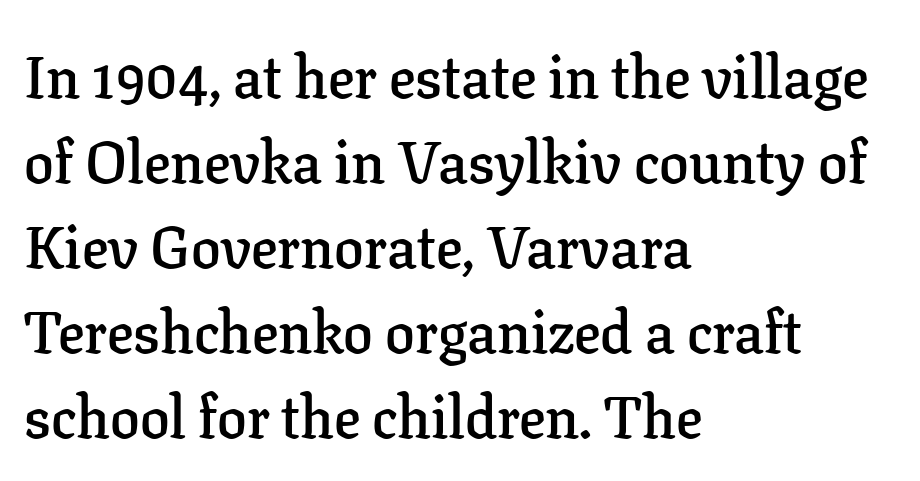
Character widths vary here, with narrow letters taking less room than wide ones. Notice how the passage keeps a crisp vertical edge on the left only. The strip under each line holds only bare page. Characters remain perfectly vertical along every line.
